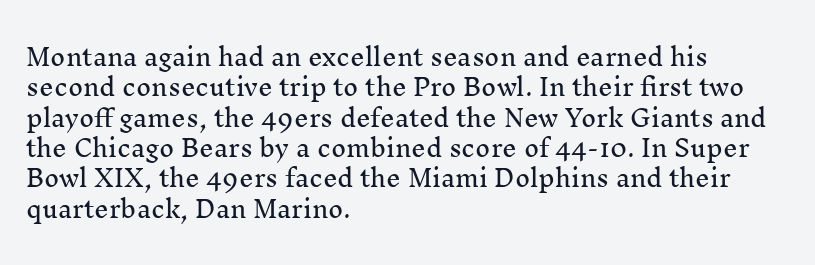
The image shows 23 px text type, upright; set left-aligned, normal line spacing (1.32x), normal letter spacing, not underlined.
